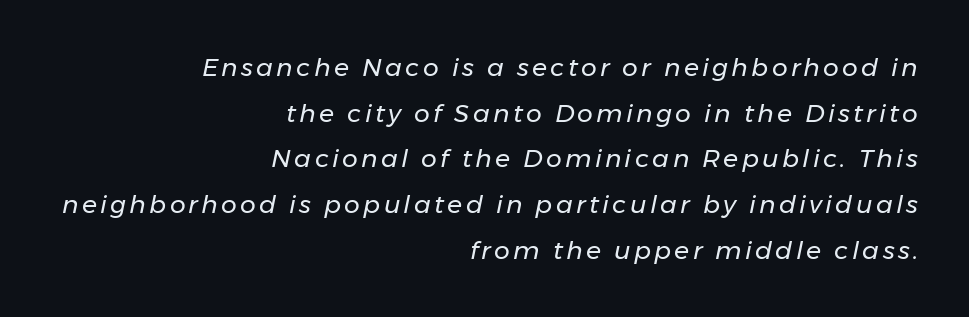
The image shows 25 px text type, italic (leaning right); set right-aligned, line spacing 1.83x, not underlined.
